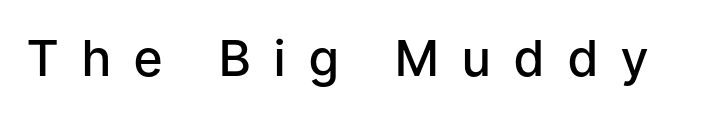
In terms of letterform style, serifs are entirely absent. Proportional: the letters do not fall into vertical columns. Underlining? Definitely not there. Each word looks stretched out because of the extra space between its letters.
